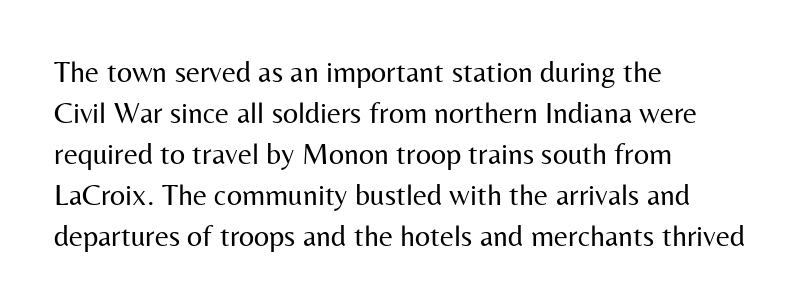
Q: Is the text bold? A: No.
Q: Is the text italic (slanted)? A: No, it is upright.
Q: Is the typeface a serif or a sans-serif typeface? A: Sans-serif.
Q: Is the text underlined? A: No.
Q: How is the paragraph aligned? A: Left-aligned.
Q: Is the spacing between letters normal or unusually wide? A: Normal.
Q: Is the spacing between lines tight, normal or loose? A: Normal.
Q: Width (condensed, normal, or wide)? A: Normal.
Q: Stroke contrast? A: Medium.
Q: x-height? A: Medium.
Q: Monospaced? A: No.
